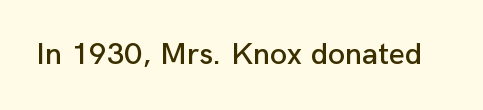
{"serif": "no", "italic": "no", "width": "normal", "stroke_contrast": "low", "x_height": "medium", "monospaced": "no", "underline": "no", "letter_spacing": "normal", "letter_spacing_em": 0.0, "glyph_px": 31}
